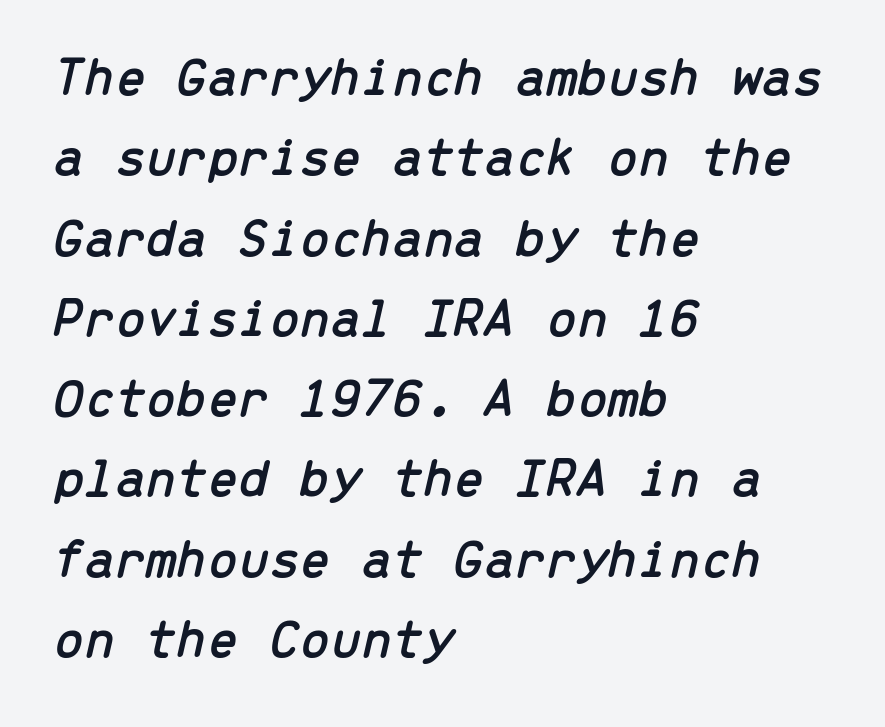
Q: Is the text italic (slanted)? A: Yes, it leans right by about 13 degrees.
Q: Is the text underlined? A: No.
Q: How is the paragraph aligned? A: Left-aligned.
Q: Is the spacing between letters normal or unusually wide? A: Normal.
Q: Is the spacing between lines tight, normal or loose? A: Normal.
Q: Width (condensed, normal, or wide)? A: Normal.
Q: Stroke contrast? A: Low.
Q: x-height? A: Medium.
Q: Monospaced? A: Yes.
